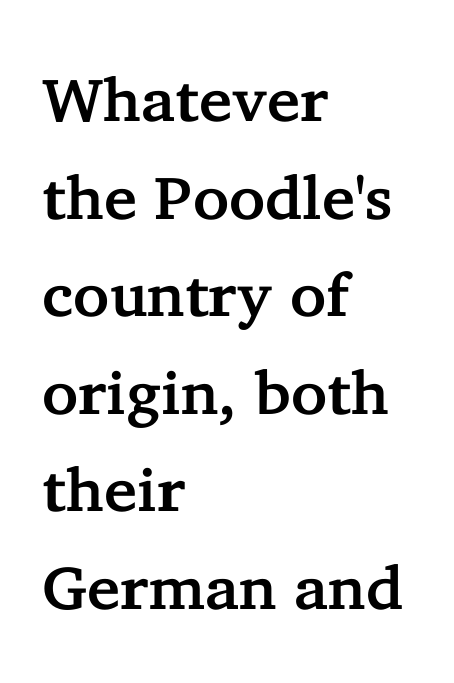
The image shows 61 px serif type, upright; set left-aligned, normal line spacing (1.6x), normal letter spacing, not underlined; low stroke contrast and a medium x-height.
